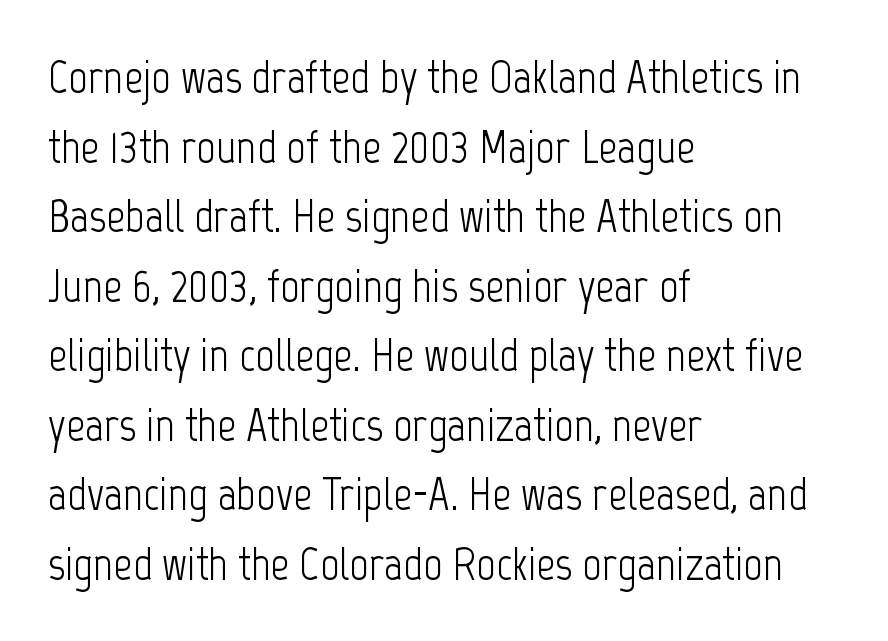
{"serif": "no", "italic": "no", "bold": "no", "weight": "light", "width": "condensed", "stroke_contrast": "low", "x_height": "medium", "monospaced": "no", "underline": "no", "align": "left", "line_spacing": "normal", "line_spacing_ratio": 1.48, "letter_spacing": "normal", "letter_spacing_em": 0.0, "glyph_px": 47}
